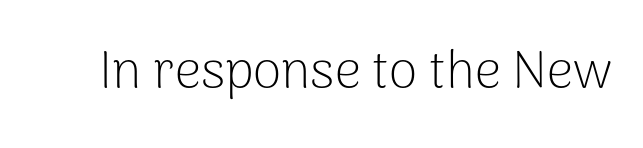
Q: Is the text bold? A: No.
Q: Is the text italic (slanted)? A: No, it is upright.
Q: Is the typeface a serif or a sans-serif typeface? A: Sans-serif.
Q: Is the text underlined? A: No.
Q: Is the spacing between letters normal or unusually wide? A: Normal.
Q: Width (condensed, normal, or wide)? A: Normal.
Q: Stroke contrast? A: Low.
Q: x-height? A: Medium.
Q: Monospaced? A: No.
